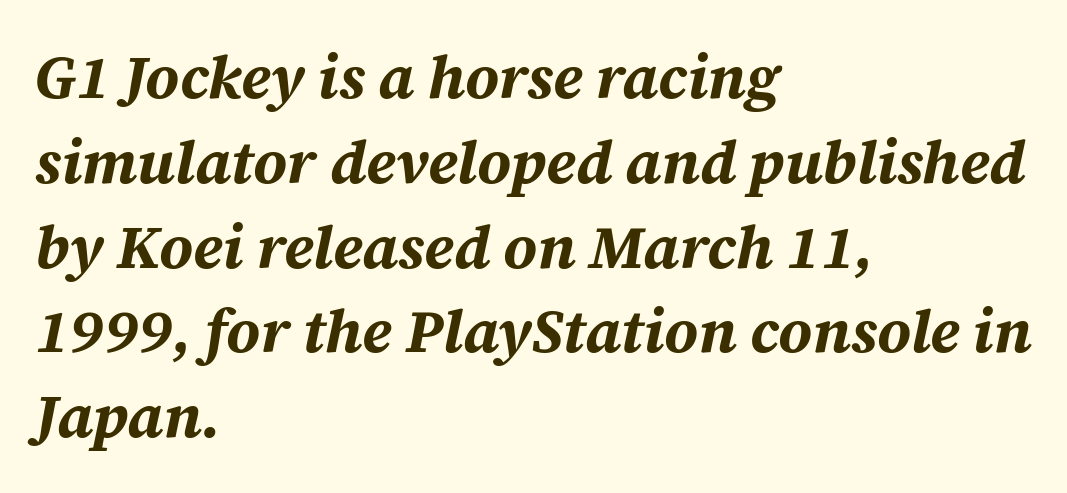
Q: Is the text bold? A: Yes.
Q: Is the text italic (slanted)? A: Yes, it leans right by about 12 degrees.
Q: Is the text underlined? A: No.
Q: How is the paragraph aligned? A: Left-aligned.
Q: Is the spacing between letters normal or unusually wide? A: Normal.
Q: Is the spacing between lines tight, normal or loose? A: Normal.
Q: Width (condensed, normal, or wide)? A: Normal.
Q: Stroke contrast? A: Medium.
Q: x-height? A: Medium.
Q: Monospaced? A: No.
